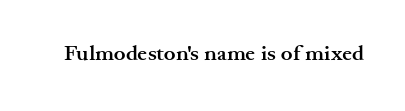
Q: Is the text bold? A: Yes.
Q: Is the text italic (slanted)? A: No, it is upright.
Q: Is the text underlined? A: No.
Q: Is the spacing between letters normal or unusually wide? A: Normal.
